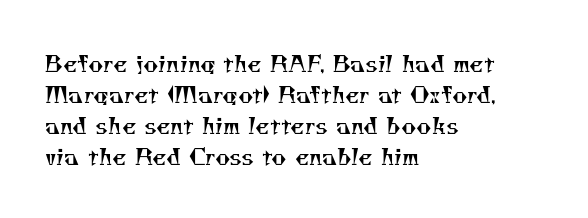
Q: Is the text bold? A: No.
Q: Is the text underlined? A: No.
Q: How is the paragraph aligned? A: Left-aligned.
Q: Is the spacing between letters normal or unusually wide? A: Normal.
Q: Is the spacing between lines tight, normal or loose? A: Normal.
